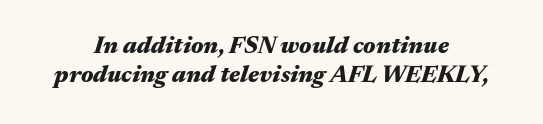
Any mark beneath the type? The region is blank. These lines are centered, leaving both edges ragged. The face used here has the dense, thick strokes of a bold. Tall strokes in this sample are angled rather than plumb.
